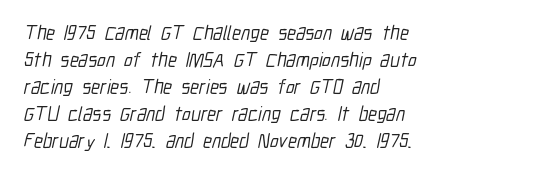
Q: Is the text underlined? A: No.
Q: How is the paragraph aligned? A: Left-aligned.
Q: Is the spacing between letters normal or unusually wide? A: Normal.
Q: Is the spacing between lines tight, normal or loose? A: Normal.
